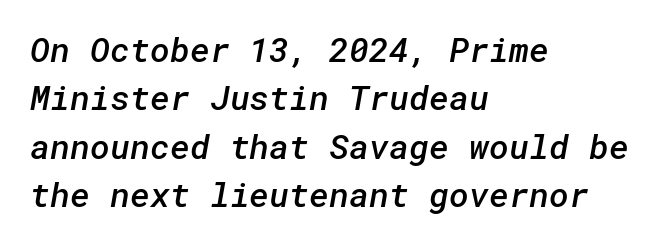
The image shows 34 px semibold sans-serif type; set left-aligned, normal line spacing (1.42x), normal letter spacing, not underlined; low stroke contrast and a medium x-height.
